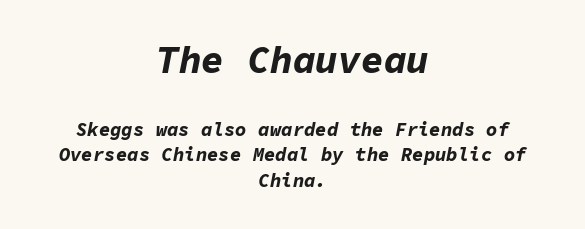
Q: Is the text bold? A: Yes.
Q: Is the text italic (slanted)? A: Yes, it leans right by about 11 degrees.
Q: Is the text underlined? A: No.
Q: How is the paragraph aligned? A: Centered.
Q: Is the spacing between letters normal or unusually wide? A: Normal.
Q: Is the spacing between lines tight, normal or loose? A: Normal.
Q: Which block of text is set in a larger size, the first (top) or the second (bottom)? A: The first (top) one.
Q: Width (condensed, normal, or wide)? A: Normal.
Q: Stroke contrast? A: Low.
Q: x-height? A: Medium.
Q: Monospaced? A: Yes.
